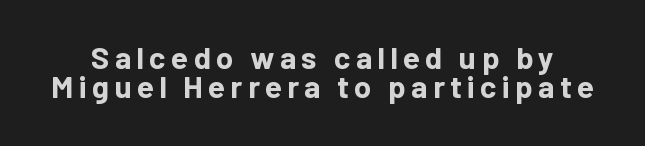
{"serif": "no", "italic": "no", "bold": "yes", "weight": "bold", "width": "normal", "stroke_contrast": "low", "x_height": "medium", "monospaced": "no", "underline": "no", "line_spacing": "tight", "line_spacing_ratio": 0.95, "glyph_px": 31}
